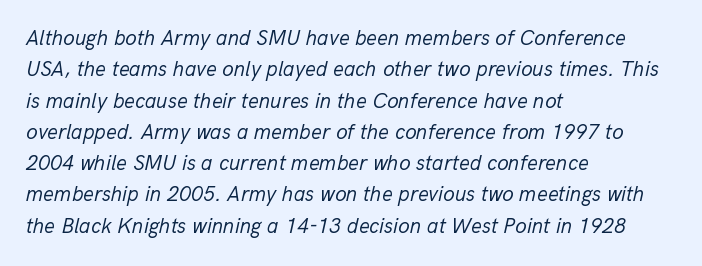
{"italic": "yes", "lean": "right", "slant_degrees": 13, "bold": "no", "underline": "no", "align": "left", "line_spacing": "normal", "line_spacing_ratio": 1.49, "letter_spacing": "normal", "letter_spacing_em": 0.0, "glyph_px": 21}
